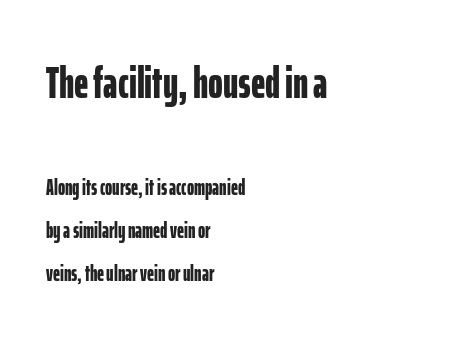
Q: Is the text bold? A: Yes.
Q: Is the text italic (slanted)? A: No, it is upright.
Q: Is the typeface a serif or a sans-serif typeface? A: Sans-serif.
Q: Is the text underlined? A: No.
Q: How is the paragraph aligned? A: Left-aligned.
Q: Is the spacing between letters normal or unusually wide? A: Normal.
Q: Is the spacing between lines tight, normal or loose? A: Loose.
Q: Which block of text is set in a larger size, the first (top) or the second (bottom)? A: The first (top) one.
Q: Width (condensed, normal, or wide)? A: Condensed.
Q: Stroke contrast? A: Low.
Q: x-height? A: Medium.
Q: Monospaced? A: No.
